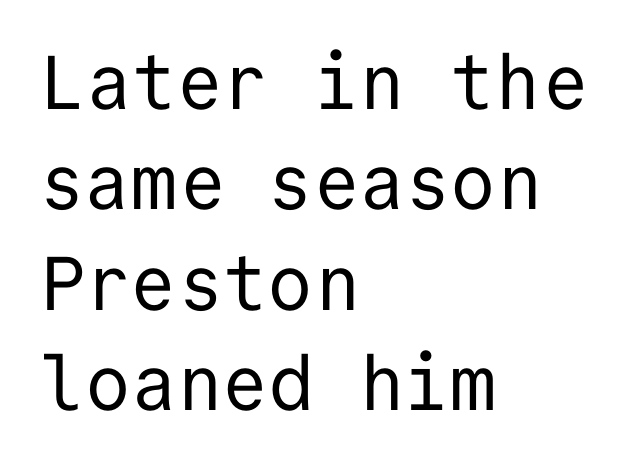
{"serif": "no", "italic": "no", "bold": "no", "weight": "regular", "width": "normal", "stroke_contrast": "low", "x_height": "medium", "monospaced": "yes", "underline": "no", "align": "left", "line_spacing": "normal", "line_spacing_ratio": 1.32, "letter_spacing": "normal", "letter_spacing_em": 0.0, "glyph_px": 76}
